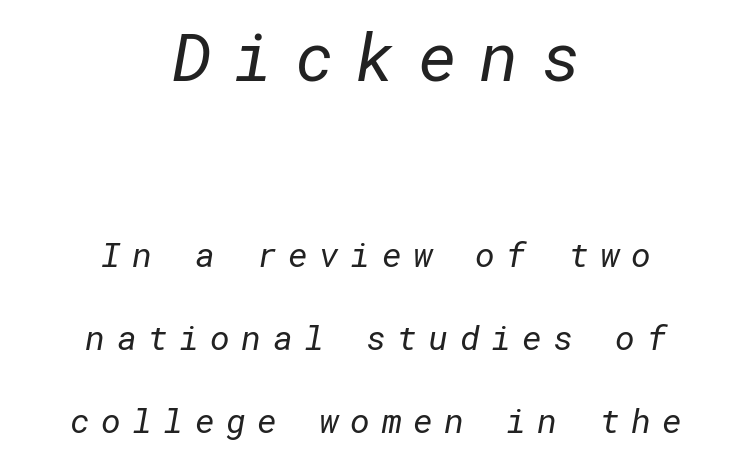
{"serif": "no", "bold": "no", "weight": "regular", "width": "normal", "stroke_contrast": "low", "x_height": "medium", "underline": "no", "align": "center", "line_spacing": "loose", "line_spacing_ratio": 2.44, "letter_spacing": "wide", "letter_spacing_em": 0.33, "larger_block": "first", "size_ratio": 1.97, "glyph_px": 67}
